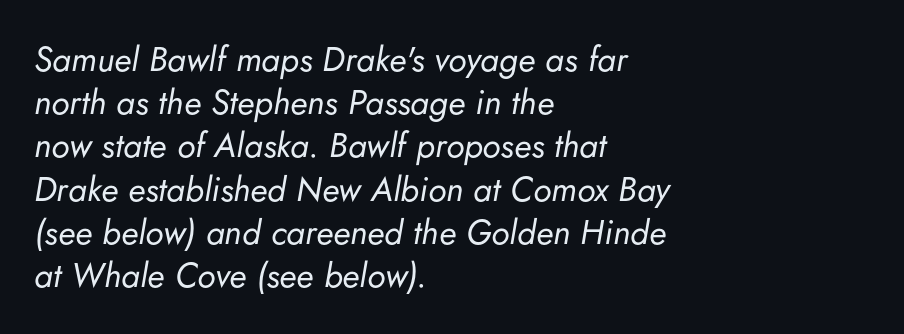
The weight tops out at a normal text grade. Letters rest on an invisible, unmarked baseline. Varying glyph widths throughout — classic text-font behaviour. Is the type slanted? Yes — the strokes lean at a clear angle.
